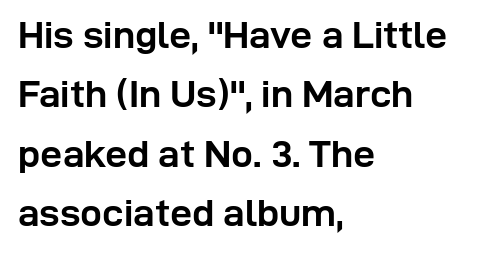
Q: Is the text bold? A: Yes.
Q: Is the text italic (slanted)? A: No, it is upright.
Q: Is the typeface a serif or a sans-serif typeface? A: Sans-serif.
Q: Is the text underlined? A: No.
Q: How is the paragraph aligned? A: Left-aligned.
Q: Is the spacing between letters normal or unusually wide? A: Normal.
Q: Is the spacing between lines tight, normal or loose? A: Normal.
Q: Width (condensed, normal, or wide)? A: Normal.
Q: Stroke contrast? A: Low.
Q: x-height? A: Medium.
Q: Monospaced? A: No.
